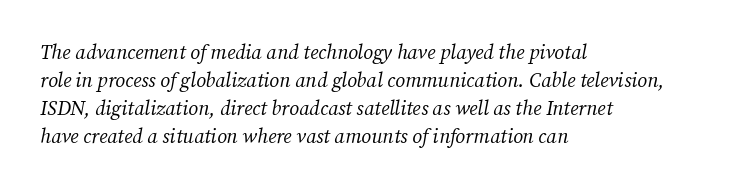
Q: Is the text bold? A: No.
Q: Is the text italic (slanted)? A: Yes, it leans right by about 12 degrees.
Q: Is the text underlined? A: No.
Q: How is the paragraph aligned? A: Left-aligned.
Q: Is the spacing between letters normal or unusually wide? A: Normal.
Q: Is the spacing between lines tight, normal or loose? A: Normal.
